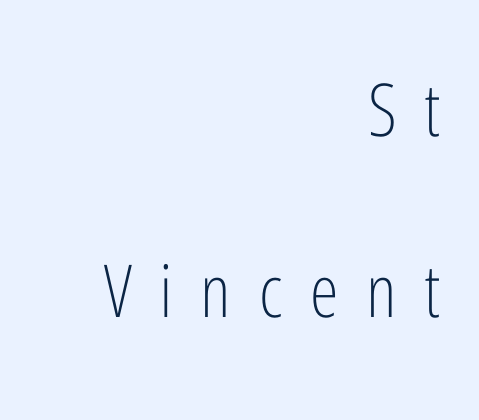
{"serif": "no", "italic": "no", "bold": "no", "weight": "light", "width": "condensed", "stroke_contrast": "low", "x_height": "medium", "monospaced": "no", "underline": "no", "align": "right", "line_spacing": "loose", "line_spacing_ratio": 2.48, "letter_spacing": "wide", "letter_spacing_em": 0.38, "glyph_px": 73}
